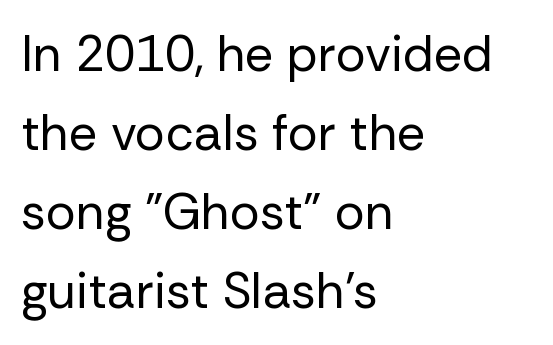
The gap between lines stays unmarked. The letters advance in unequal steps, a hallmark of proportional type. The rows are spaced the way most documents space them. The typesetter chose a ragged-right arrangement here.
